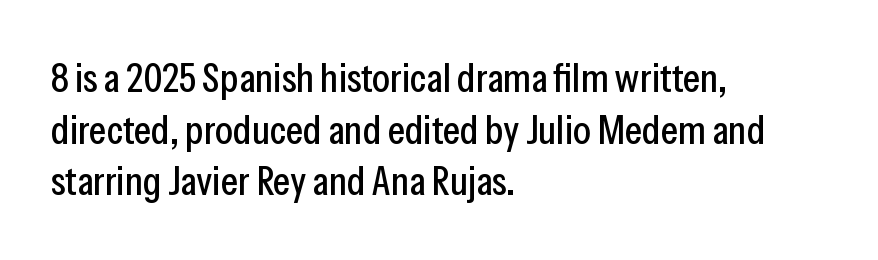
The image shows 41 px condensed sans-serif type, upright; set left-aligned, normal line spacing (1.26x), normal letter spacing, not underlined; low stroke contrast and a medium x-height.
